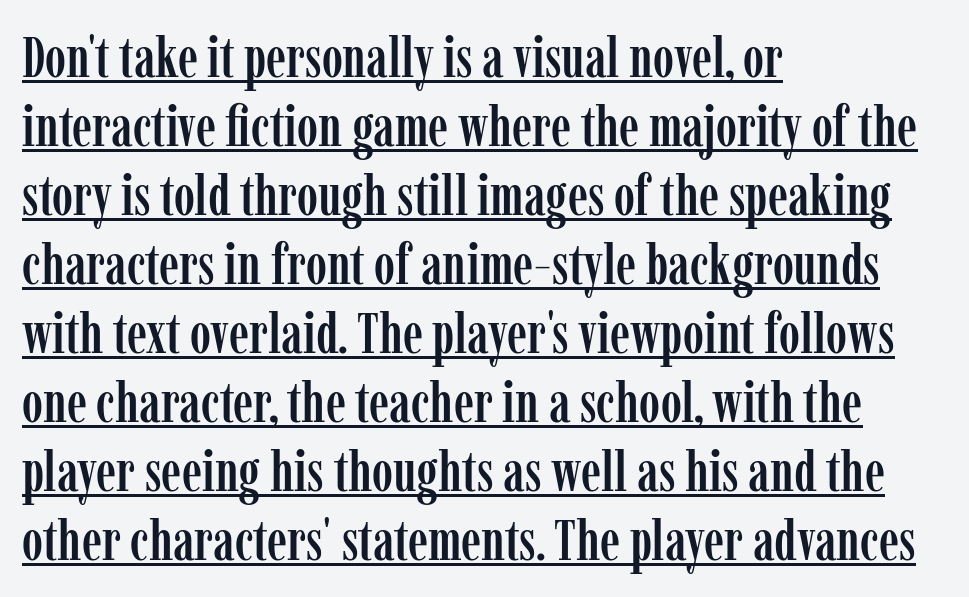
The image shows 57 px condensed serif type, upright; set left-aligned, line spacing 1.21x, normal letter spacing, underlined; low stroke contrast and a medium x-height.
